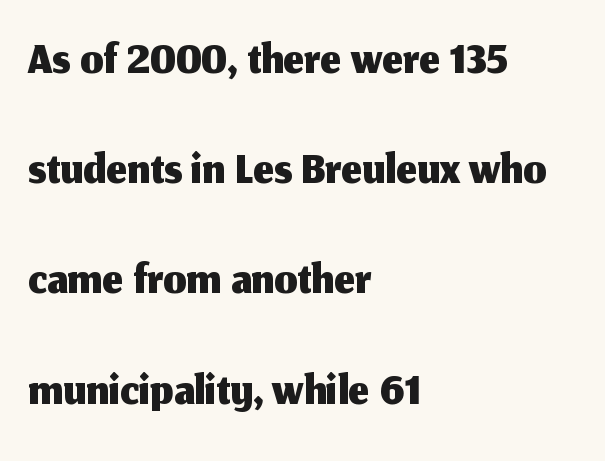
Teacher's note: observe the even left margin — that is flush-left alignment. What kind of face is this? One without serifs — a sans. You could not count columns in this text — the font is proportionally spaced. Rule under the text: the space is simply empty. Characters follow at the spacing the type designer built in.
